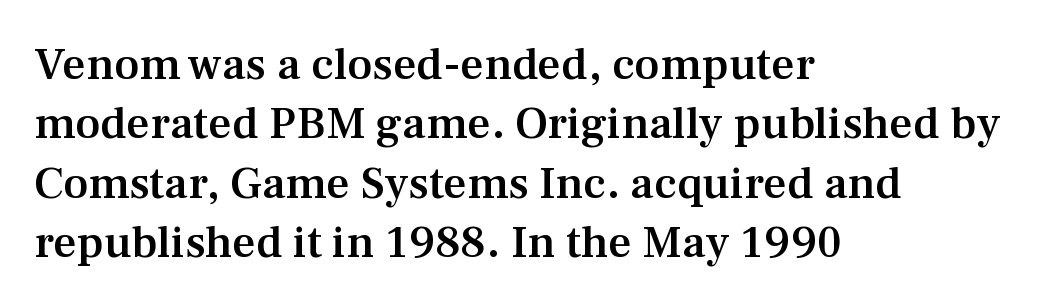
{"serif": "yes", "italic": "no", "bold": "semi", "weight": "semibold", "width": "normal", "stroke_contrast": "medium", "x_height": "medium", "monospaced": "no", "underline": "no", "align": "left", "line_spacing": "normal", "line_spacing_ratio": 1.29, "letter_spacing": "normal", "letter_spacing_em": 0.0, "glyph_px": 46}
